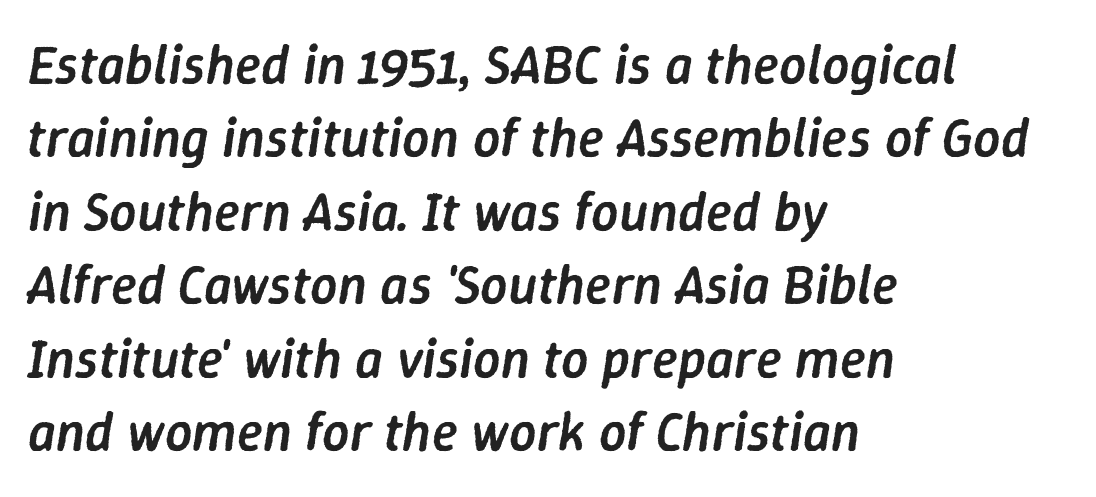
{"italic": "yes", "lean": "right", "slant_degrees": 9, "bold": "semi", "weight": "semibold", "width": "normal", "stroke_contrast": "low", "x_height": "medium", "monospaced": "no", "underline": "no", "align": "left", "line_spacing": "normal", "line_spacing_ratio": 1.36, "letter_spacing": "normal", "letter_spacing_em": 0.0, "glyph_px": 54}
